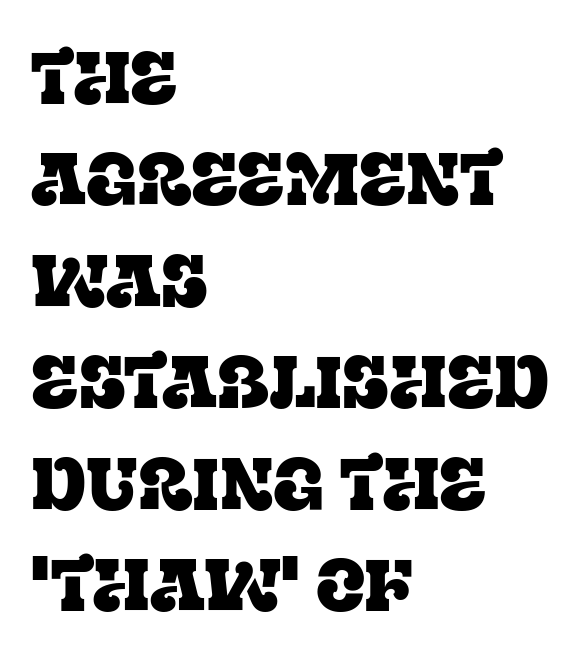
Q: Is the text italic (slanted)? A: No, it is upright.
Q: Is the typeface a serif or a sans-serif typeface? A: Serif.
Q: Is the text underlined? A: No.
Q: How is the paragraph aligned? A: Left-aligned.
Q: Is the spacing between letters normal or unusually wide? A: Normal.
Q: Is the spacing between lines tight, normal or loose? A: Normal.
Q: Width (condensed, normal, or wide)? A: Normal.
Q: Stroke contrast? A: Low.
Q: x-height? A: Large.
Q: Monospaced? A: No.
